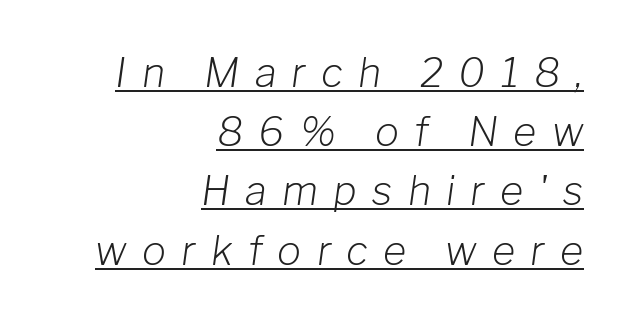
{"italic": "yes", "lean": "right", "slant_degrees": 8, "bold": "no", "weight": "light", "width": "normal", "stroke_contrast": "low", "x_height": "medium", "monospaced": "no", "underline": "yes", "align": "right", "line_spacing": "normal", "line_spacing_ratio": 1.48, "letter_spacing": "wide", "letter_spacing_em": 0.38, "glyph_px": 40}
